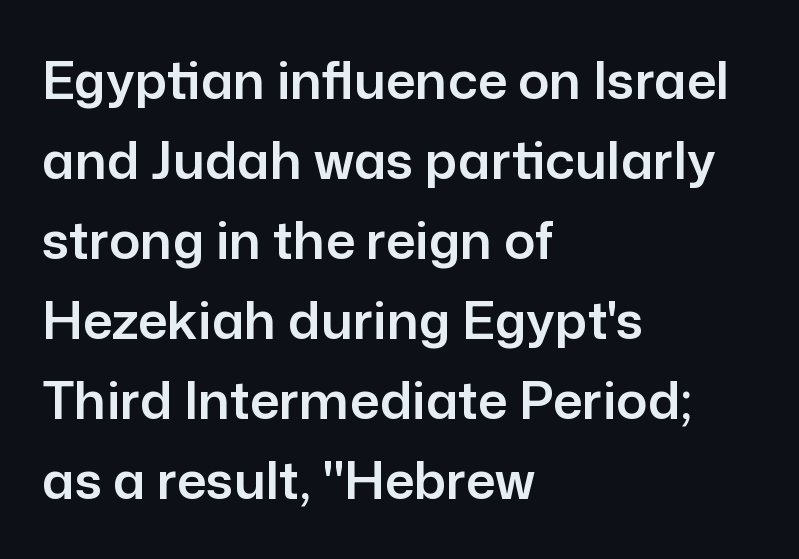
The image shows 52 px sans-serif type, upright; set left-aligned, normal line spacing (1.54x), normal letter spacing, not underlined; low stroke contrast and a medium x-height.
